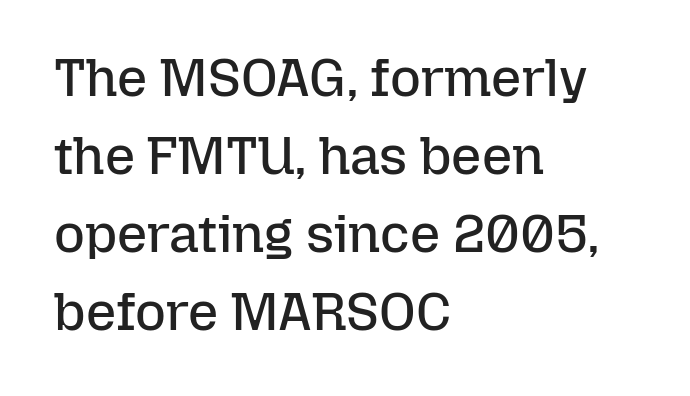
The paragraph has a hard left edge and a soft right edge. Characters follow at the spacing the type designer built in. A roman cut, with each character standing at attention. This is not heavy type; no bold has been used. The string is rendered with underlining switched off. Notice how descenders clear the ascenders below comfortably — that's standard leading.
